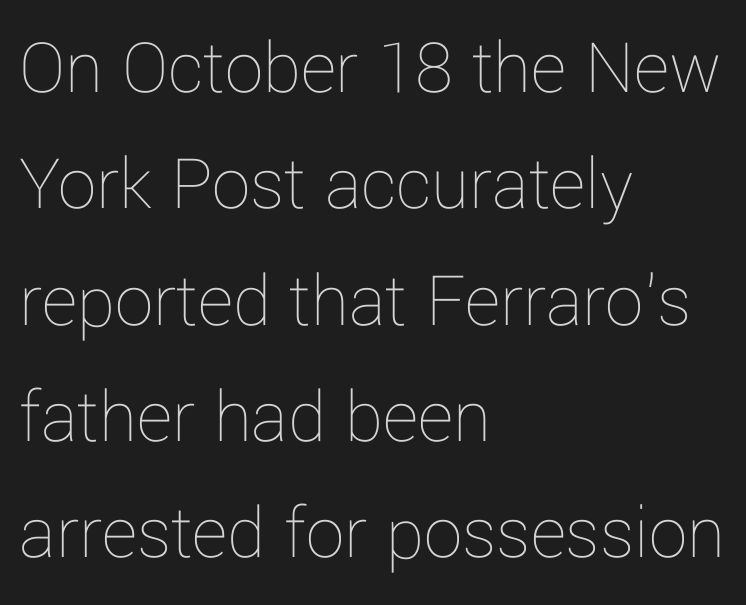
The image shows 77 px thin type, upright; set left-aligned, normal line spacing (1.51x), normal letter spacing, not underlined; low stroke contrast and a medium x-height.
